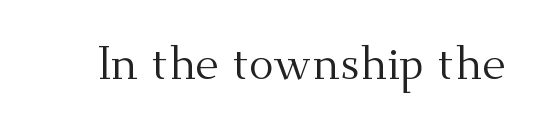
{"serif": "yes", "italic": "no", "bold": "no", "weight": "regular", "width": "normal", "stroke_contrast": "medium", "x_height": "small", "monospaced": "no", "underline": "no", "letter_spacing": "normal", "letter_spacing_em": 0.0, "glyph_px": 46}
